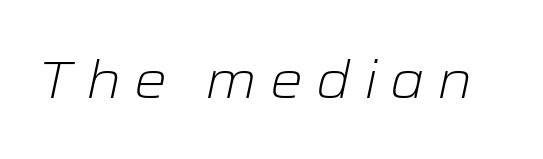
{"italic": "yes", "lean": "right", "slant_degrees": 12, "bold": "no", "weight": "light", "width": "wide", "stroke_contrast": "low", "x_height": "medium", "monospaced": "no", "underline": "no", "letter_spacing": "wide", "letter_spacing_em": 0.24, "glyph_px": 52}
